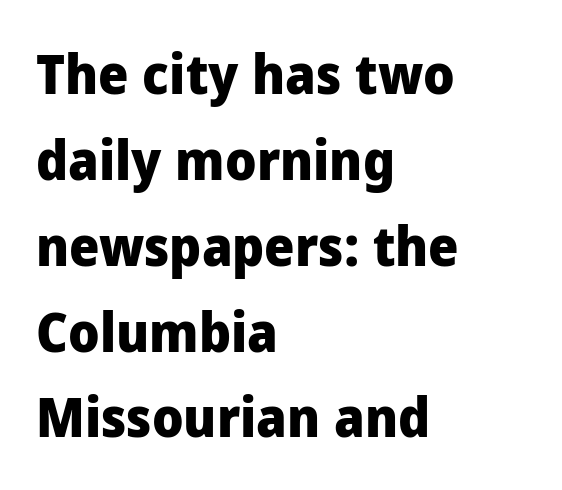
{"serif": "no", "italic": "no", "bold": "yes", "weight": "heavy", "width": "normal", "stroke_contrast": "low", "x_height": "medium", "monospaced": "no", "underline": "no", "align": "left", "line_spacing": "normal", "line_spacing_ratio": 1.59, "letter_spacing": "normal", "letter_spacing_em": 0.0, "glyph_px": 54}
